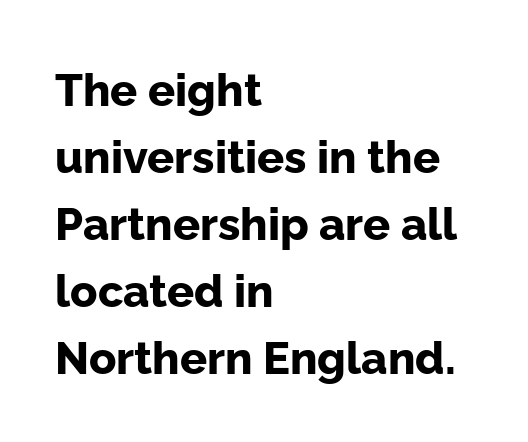
Q: Is the text bold? A: Yes.
Q: Is the text italic (slanted)? A: No, it is upright.
Q: Is the typeface a serif or a sans-serif typeface? A: Sans-serif.
Q: Is the text underlined? A: No.
Q: How is the paragraph aligned? A: Left-aligned.
Q: Is the spacing between letters normal or unusually wide? A: Normal.
Q: Is the spacing between lines tight, normal or loose? A: Normal.
Q: Width (condensed, normal, or wide)? A: Normal.
Q: Stroke contrast? A: Low.
Q: x-height? A: Medium.
Q: Monospaced? A: No.
